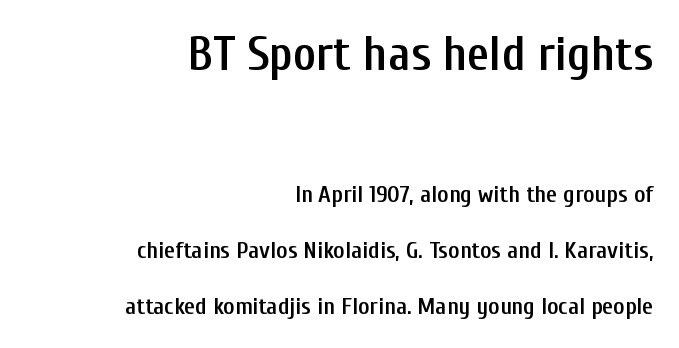
{"serif": "no", "italic": "no", "bold": "semi", "weight": "semibold", "width": "condensed", "stroke_contrast": "low", "x_height": "medium", "monospaced": "no", "underline": "no", "align": "right", "line_spacing": "loose", "line_spacing_ratio": 2.34, "letter_spacing": "normal", "letter_spacing_em": 0.0, "larger_block": "first", "size_ratio": 2.04, "glyph_px": 49}
